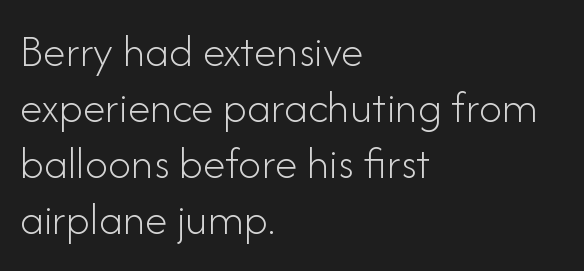
Q: Is the text bold? A: No.
Q: Is the text italic (slanted)? A: No, it is upright.
Q: Is the typeface a serif or a sans-serif typeface? A: Sans-serif.
Q: Is the text underlined? A: No.
Q: How is the paragraph aligned? A: Left-aligned.
Q: Is the spacing between letters normal or unusually wide? A: Normal.
Q: Width (condensed, normal, or wide)? A: Normal.
Q: Stroke contrast? A: Low.
Q: x-height? A: Small.
Q: Monospaced? A: No.
